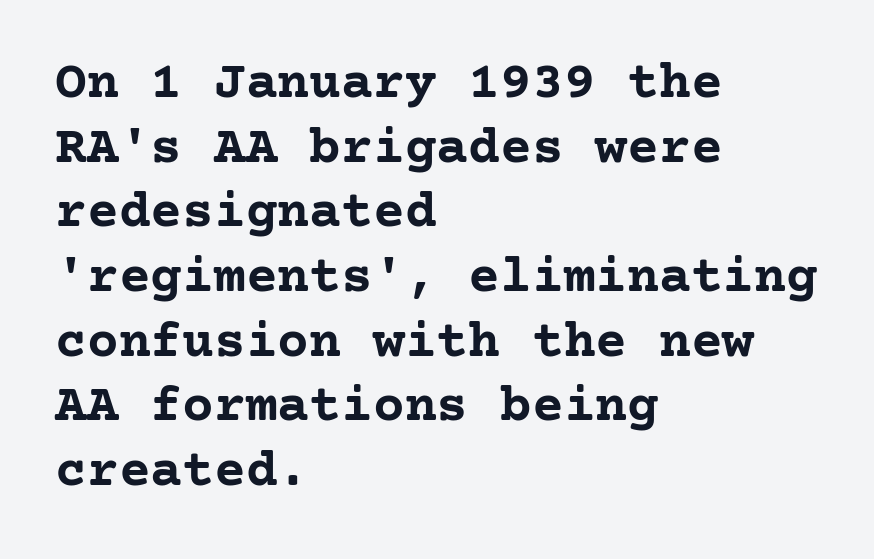
Q: Is the text bold? A: Yes.
Q: Is the text italic (slanted)? A: No, it is upright.
Q: Is the typeface a serif or a sans-serif typeface? A: Serif.
Q: Is the text underlined? A: No.
Q: How is the paragraph aligned? A: Left-aligned.
Q: Is the spacing between letters normal or unusually wide? A: Normal.
Q: Width (condensed, normal, or wide)? A: Normal.
Q: Stroke contrast? A: Low.
Q: x-height? A: Medium.
